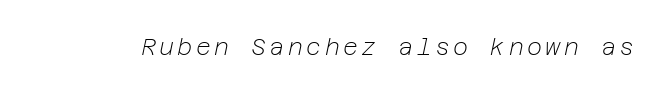
The image shows 23 px text type, italic (leaning right); set not underlined.
